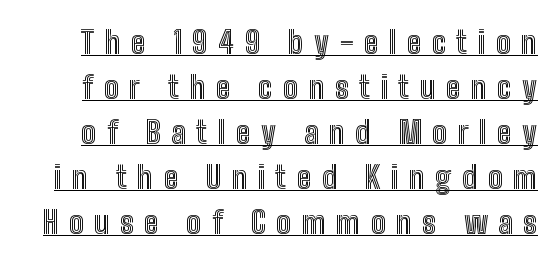
Q: Is the text italic (slanted)? A: No, it is upright.
Q: Is the text underlined? A: Yes.
Q: Is the spacing between letters normal or unusually wide? A: Unusually wide.
Q: Is the spacing between lines tight, normal or loose? A: Normal.
Q: Width (condensed, normal, or wide)? A: Condensed.
Q: x-height? A: Medium.
Q: Monospaced? A: No.
